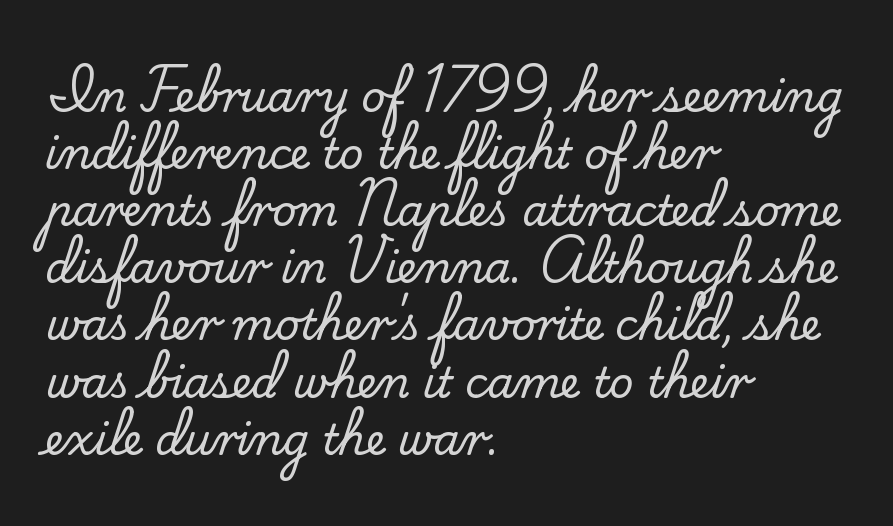
The image shows 42 px serif type; set left-aligned, normal line spacing (1.36x), normal letter spacing, not underlined; low stroke contrast and a small x-height.
